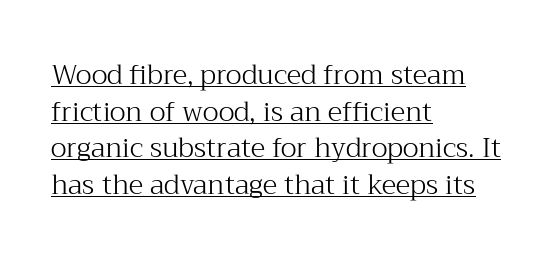
Q: Is the text bold? A: No.
Q: Is the text italic (slanted)? A: No, it is upright.
Q: Is the text underlined? A: Yes.
Q: How is the paragraph aligned? A: Left-aligned.
Q: Is the spacing between letters normal or unusually wide? A: Normal.
Q: Is the spacing between lines tight, normal or loose? A: Normal.
